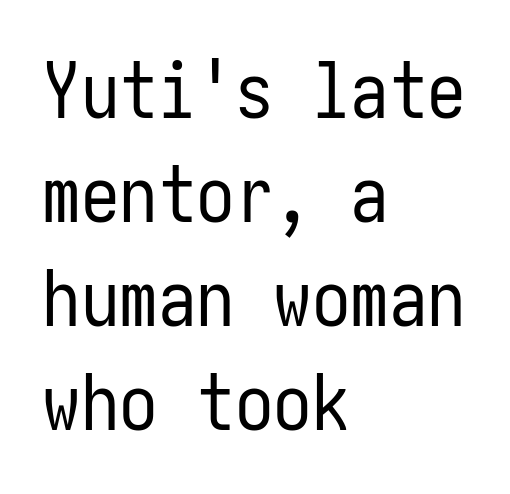
The image shows 77 px regular-weight, condensed sans-serif type, upright; set left-aligned, normal line spacing (1.35x), normal letter spacing, not underlined; low stroke contrast and a medium x-height.
